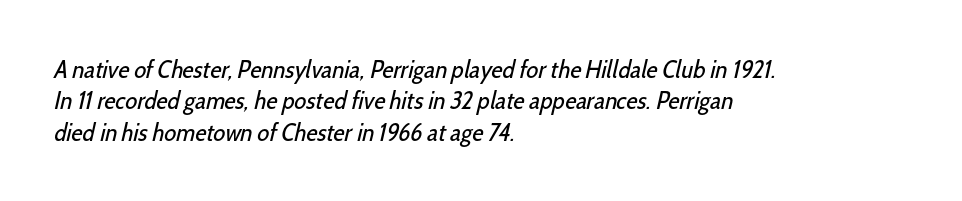
Q: Is the text bold? A: No.
Q: Is the text underlined? A: No.
Q: How is the paragraph aligned? A: Left-aligned.
Q: Is the spacing between letters normal or unusually wide? A: Normal.
Q: Is the spacing between lines tight, normal or loose? A: Normal.
